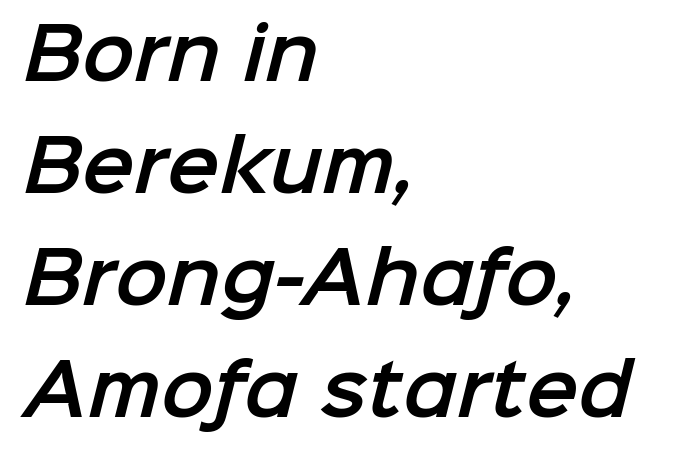
Q: Is the typeface a serif or a sans-serif typeface? A: Sans-serif.
Q: Is the text underlined? A: No.
Q: How is the paragraph aligned? A: Left-aligned.
Q: Is the spacing between letters normal or unusually wide? A: Normal.
Q: Is the spacing between lines tight, normal or loose? A: Normal.
Q: Width (condensed, normal, or wide)? A: Normal.
Q: Stroke contrast? A: Low.
Q: x-height? A: Medium.
Q: Monospaced? A: No.
